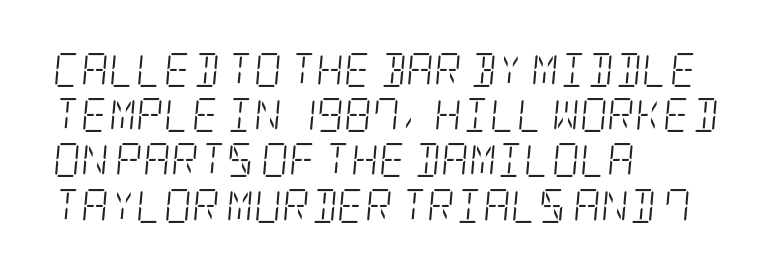
{"serif": "yes", "italic": "yes", "lean": "right", "slant_degrees": 5, "bold": "no", "weight": "light", "width": "condensed", "stroke_contrast": "low", "x_height": "large", "underline": "no", "align": "left", "line_spacing": "normal", "line_spacing_ratio": 1.33, "letter_spacing": "normal", "letter_spacing_em": 0.0, "glyph_px": 34}
